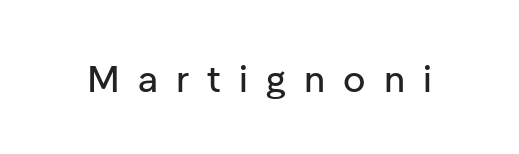
The image shows 37 px sans-serif type, upright; set unusually wide letter spacing (+0.49 em), not underlined; low stroke contrast and a medium x-height.
